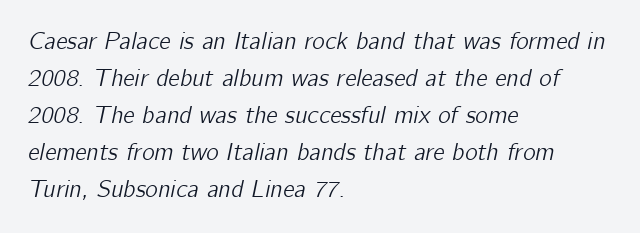
The image shows 24 px text type, italic (leaning right); set left-aligned, normal line spacing (1.54x), normal letter spacing, not underlined.
